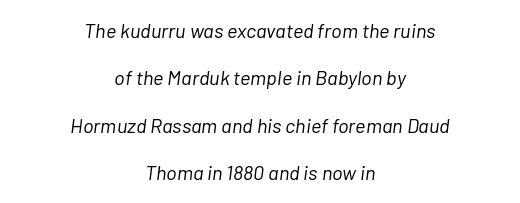
{"italic": "yes", "lean": "right", "slant_degrees": 7, "bold": "no", "underline": "no", "align": "center", "line_spacing": "loose", "line_spacing_ratio": 2.37, "letter_spacing": "normal", "letter_spacing_em": 0.0, "glyph_px": 20}
